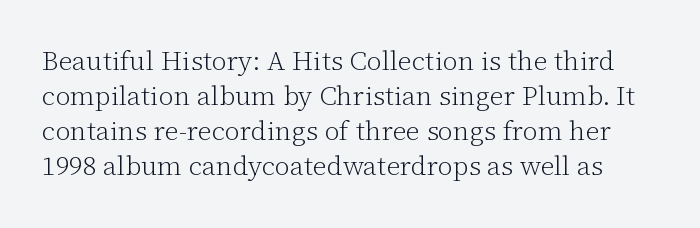
The words here are not underlined. Honestly, the letter spacing is just normal — you wouldn't notice it. Posture: straight, roman, zero tilt. Reading down the column, the eye jumps a familiar distance to each next line.
